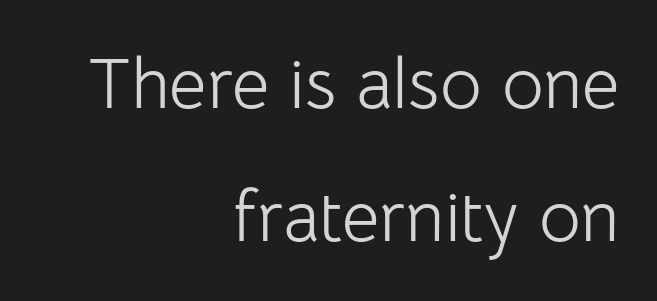
Q: Is the text bold? A: No.
Q: Is the text italic (slanted)? A: No, it is upright.
Q: Is the typeface a serif or a sans-serif typeface? A: Sans-serif.
Q: Is the text underlined? A: No.
Q: How is the paragraph aligned? A: Right-aligned.
Q: Is the spacing between letters normal or unusually wide? A: Normal.
Q: Width (condensed, normal, or wide)? A: Normal.
Q: Stroke contrast? A: Low.
Q: x-height? A: Medium.
Q: Monospaced? A: No.
